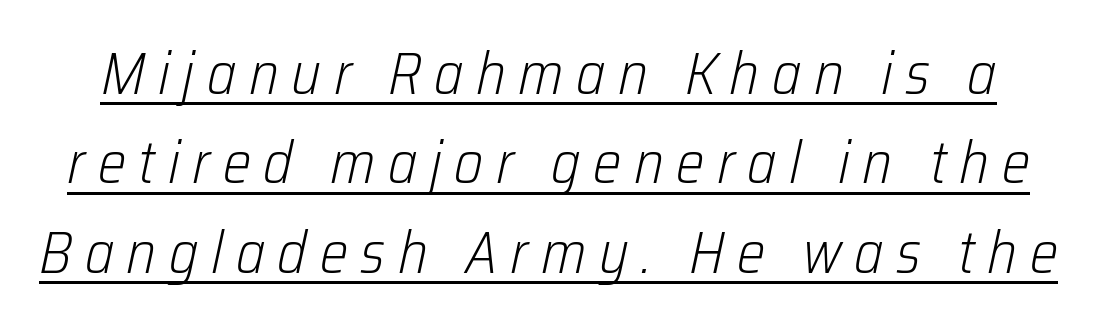
The image shows 60 px light, condensed type, italic (leaning right); set normal line spacing (1.49x), unusually wide letter spacing (+0.21 em), underlined; low stroke contrast and a medium x-height.
